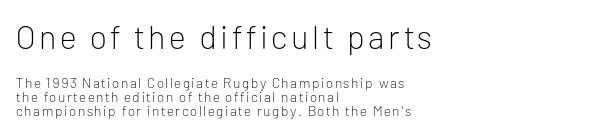
A typesetter would call this proportional, since set widths differ per character. The designer gave the opening block more size than the closing block. Type without underlining. Does the leading feel generous? Not at all — it's pinched. Each line starts at the same left margin while the right side varies.
